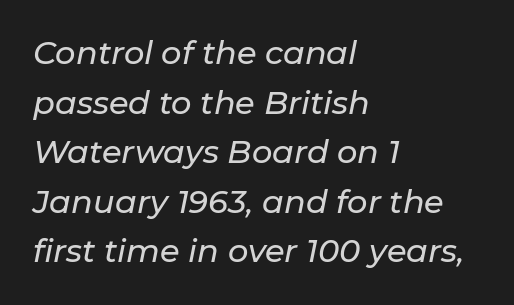
{"italic": "yes", "lean": "right", "slant_degrees": 11, "width": "normal", "stroke_contrast": "low", "x_height": "medium", "monospaced": "no", "underline": "no", "align": "left", "line_spacing": "normal", "line_spacing_ratio": 1.55, "letter_spacing": "normal", "letter_spacing_em": 0.0, "glyph_px": 32}
